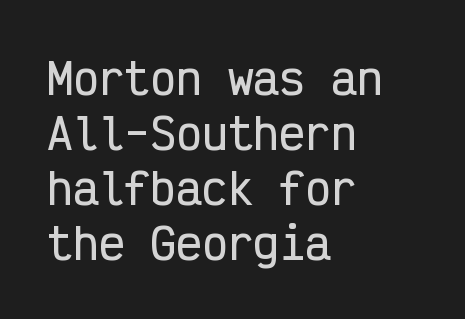
Grotesque or geometric, the face here clearly has no serifs. In terms of letterspacing, this is plain default setting. Fixed-width glyphs throughout — classic coding-font behaviour. Anything drawn beneath the words? Only blank space.
